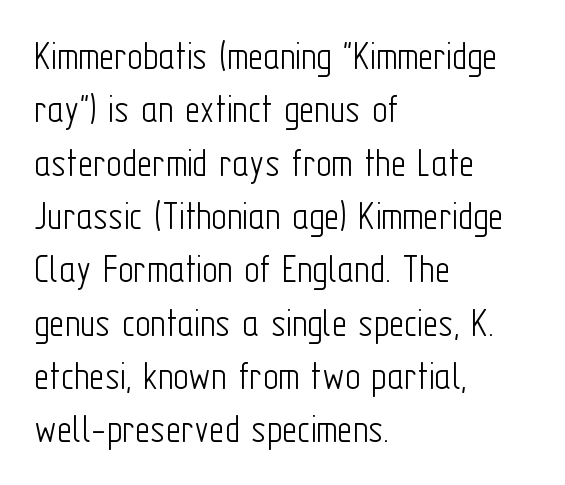
{"serif": "no", "italic": "no", "bold": "no", "weight": "light", "width": "condensed", "stroke_contrast": "low", "x_height": "medium", "monospaced": "no", "underline": "no", "align": "left", "line_spacing": "normal", "line_spacing_ratio": 1.27, "letter_spacing": "normal", "letter_spacing_em": 0.0, "glyph_px": 42}
